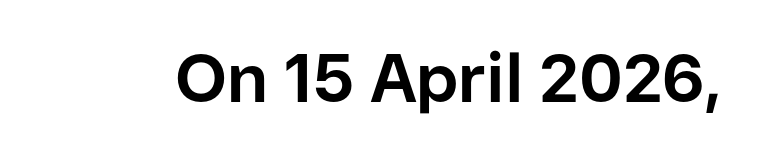
The letters advance in unequal steps, a hallmark of proportional type. Check under the words: just untouched page. Here the glyphs are tracked normally, forming tight word shapes. Pretty heavy lettering here — definitely bold. When letters stand straight like this, we call the style roman or upright. Font category for this specimen: sans-serif.
